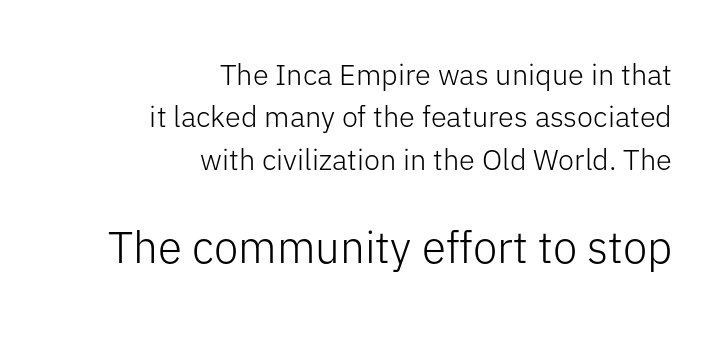
The image shows 44 px light sans-serif type, upright; set right-aligned, normal line spacing (1.46x), normal letter spacing, not underlined; the second (bottom) block is 1.52x larger; low stroke contrast and a medium x-height.
